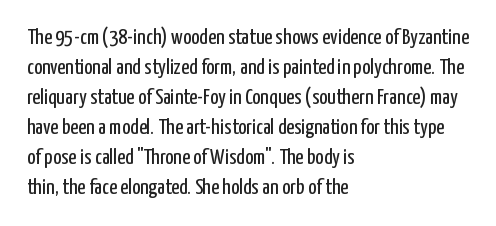
Q: Is the text bold? A: No.
Q: Is the text italic (slanted)? A: No, it is upright.
Q: Is the text underlined? A: No.
Q: How is the paragraph aligned? A: Left-aligned.
Q: Is the spacing between letters normal or unusually wide? A: Normal.
Q: Is the spacing between lines tight, normal or loose? A: Normal.
